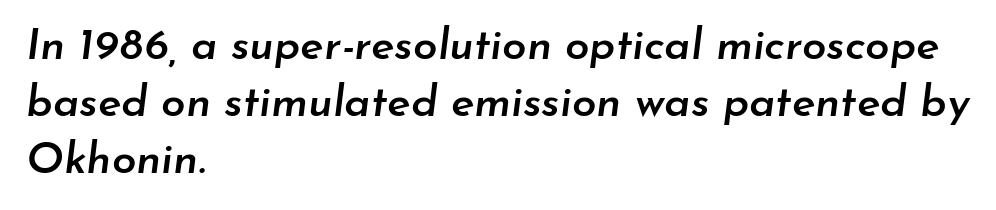
{"italic": "yes", "lean": "right", "slant_degrees": 7, "bold": "semi", "weight": "semibold", "width": "normal", "stroke_contrast": "low", "x_height": "small", "monospaced": "no", "underline": "no", "align": "left", "line_spacing": "normal", "line_spacing_ratio": 1.29, "letter_spacing": "normal", "letter_spacing_em": 0.0, "glyph_px": 44}
